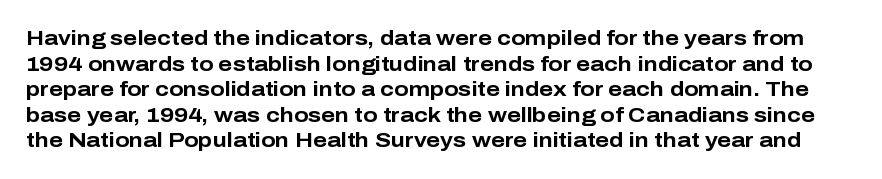
Lines of text with bare space underneath. This rendering leaves character spacing at its baseline value. These lines were composed using upright roman letters. These lines carry a lot of weight — the face is fully bold.
